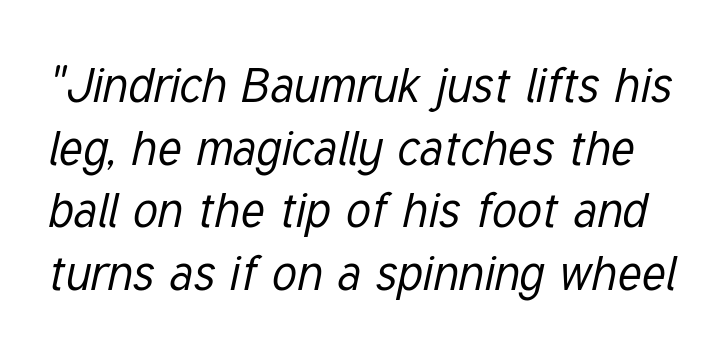
The passage shown is typed in a proportional face where columns would drift. Descenders are the only things crossing below the line. Unbolded letterforms with no extra heft. Tall strokes in this sample are angled rather than plumb.
